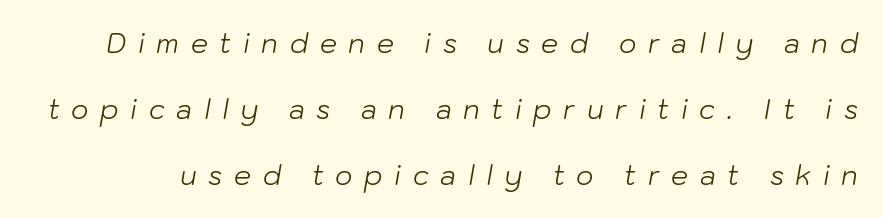
Q: Is the text bold? A: No.
Q: Is the text italic (slanted)? A: Yes, it leans right by about 10 degrees.
Q: Is the text underlined? A: No.
Q: Is the spacing between letters normal or unusually wide? A: Unusually wide.
Q: Is the spacing between lines tight, normal or loose? A: Loose.
